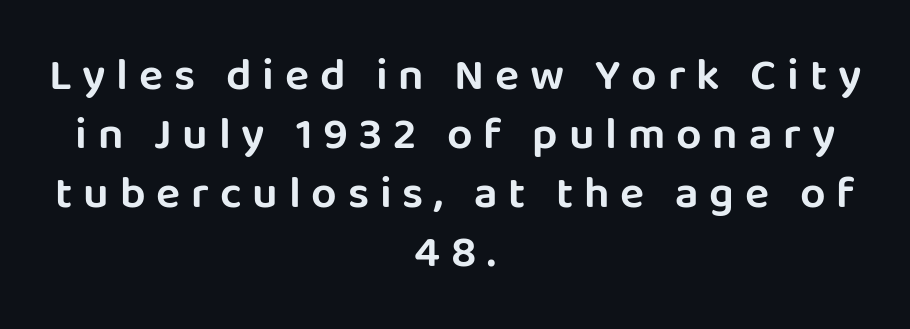
I'd call this a sans setting — the letters go barefoot. The tracking jumps out immediately: characters are airy and widely separated. A typesetter would mark this as roman, not italic. Here the designer chose a conventional face with non-uniform glyph widths. Clear beneath every line of the passage.
